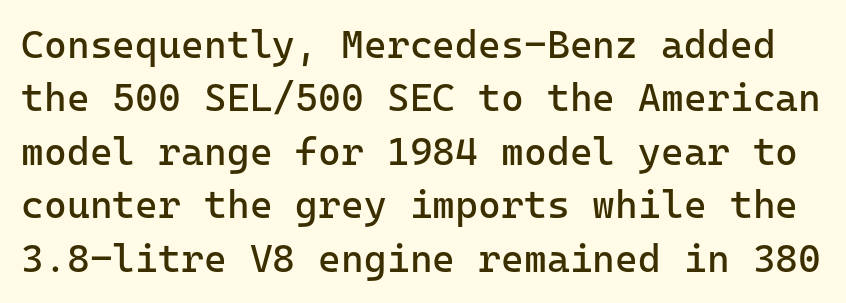
{"serif": "no", "italic": "no", "bold": "no", "weight": "regular", "width": "normal", "stroke_contrast": "low", "x_height": "medium", "monospaced": "yes", "underline": "no", "line_spacing": "normal", "line_spacing_ratio": 1.37, "letter_spacing": "normal", "letter_spacing_em": 0.0, "glyph_px": 39}
